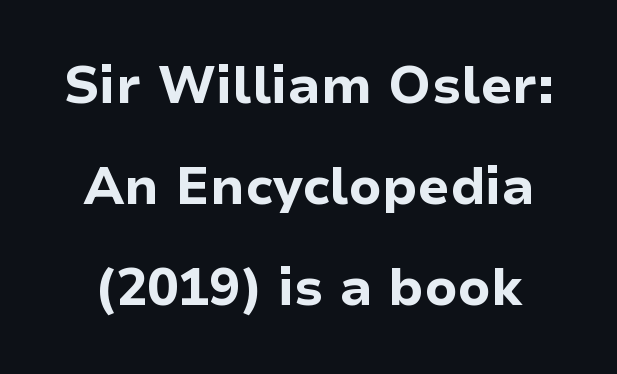
Q: Is the text bold? A: Yes.
Q: Is the text italic (slanted)? A: No, it is upright.
Q: Is the typeface a serif or a sans-serif typeface? A: Sans-serif.
Q: Is the text underlined? A: No.
Q: Is the spacing between letters normal or unusually wide? A: Normal.
Q: Is the spacing between lines tight, normal or loose? A: Loose.
Q: Width (condensed, normal, or wide)? A: Normal.
Q: Stroke contrast? A: Low.
Q: x-height? A: Medium.
Q: Monospaced? A: No.
